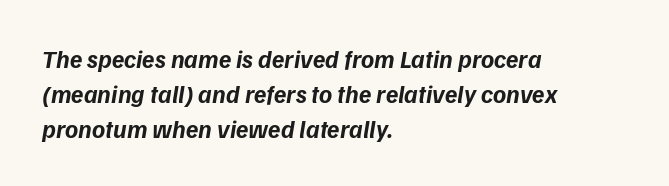
The image shows 25 px bold type; set left-aligned, normal line spacing (1.4x), normal letter spacing, not underlined.
